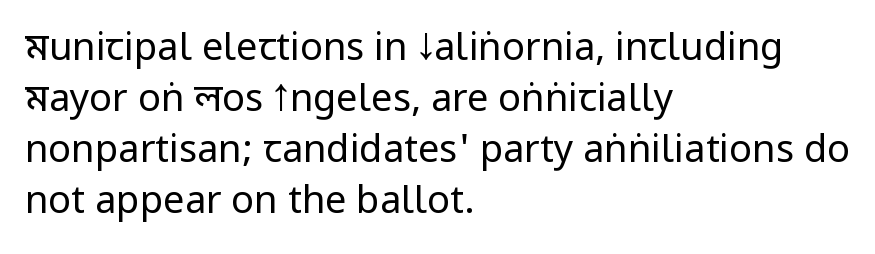
Q: Is the text bold? A: No.
Q: Is the text italic (slanted)? A: No, it is upright.
Q: Is the typeface a serif or a sans-serif typeface? A: Sans-serif.
Q: Is the text underlined? A: No.
Q: How is the paragraph aligned? A: Left-aligned.
Q: Is the spacing between letters normal or unusually wide? A: Normal.
Q: Is the spacing between lines tight, normal or loose? A: Normal.
Q: Width (condensed, normal, or wide)? A: Condensed.
Q: Stroke contrast? A: Low.
Q: x-height? A: Large.
Q: Monospaced? A: No.
